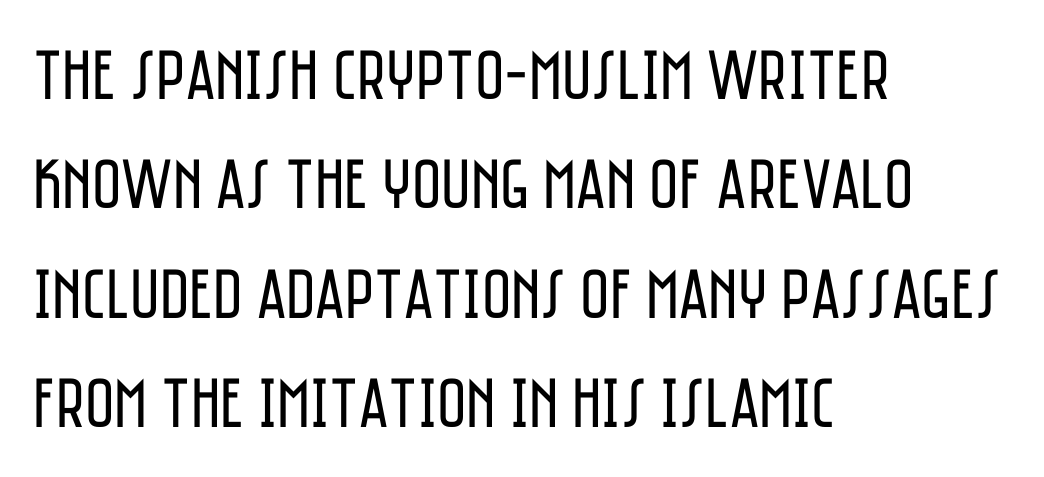
Q: Is the text bold? A: No.
Q: Is the text italic (slanted)? A: No, it is upright.
Q: Is the typeface a serif or a sans-serif typeface? A: Sans-serif.
Q: Is the text underlined? A: No.
Q: How is the paragraph aligned? A: Left-aligned.
Q: Is the spacing between letters normal or unusually wide? A: Normal.
Q: Is the spacing between lines tight, normal or loose? A: Normal.
Q: Width (condensed, normal, or wide)? A: Condensed.
Q: Stroke contrast? A: Low.
Q: x-height? A: Large.
Q: Monospaced? A: No.
